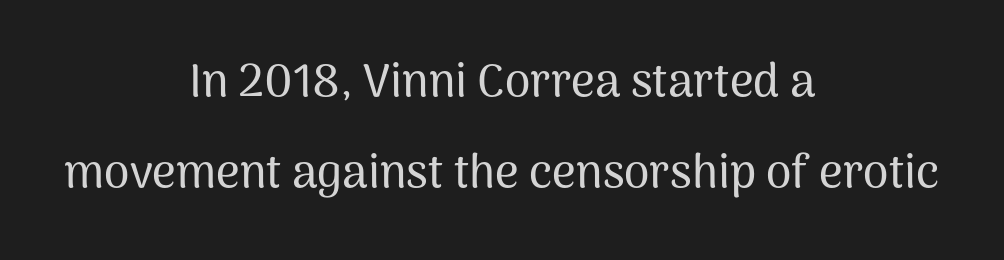
Q: Is the text italic (slanted)? A: No, it is upright.
Q: Is the typeface a serif or a sans-serif typeface? A: Sans-serif.
Q: Is the text underlined? A: No.
Q: How is the paragraph aligned? A: Centered.
Q: Is the spacing between letters normal or unusually wide? A: Normal.
Q: Is the spacing between lines tight, normal or loose? A: Loose.
Q: Width (condensed, normal, or wide)? A: Normal.
Q: Stroke contrast? A: Medium.
Q: x-height? A: Medium.
Q: Monospaced? A: No.
